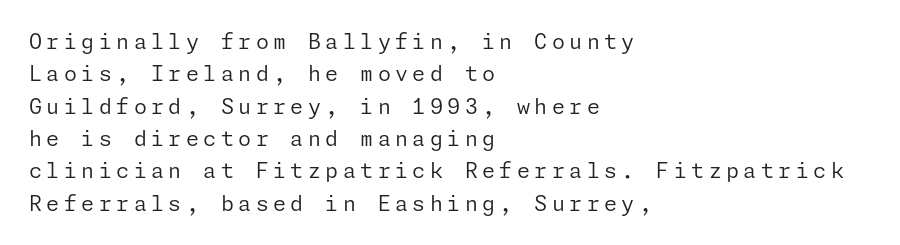
Does the lettering tilt? It doesn't — this is upright. Line spacing here is normal. These lines stack with their left ends in a neat column. Honestly, there is no underline to notice here at all. Each word looks stretched out because of the extra space between its letters.
